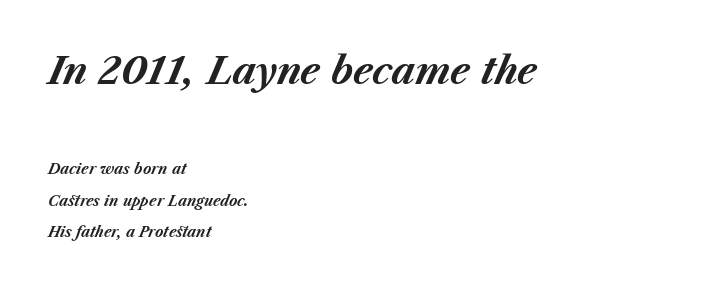
Notice how the passage keeps a crisp vertical edge on the left only. Summary of weight: heavy, a full bold. Posture: slanted. Tracking here is standard; glyphs follow each other at the usual distance. Caption: upper text group enlarged, lower text group reduced.
